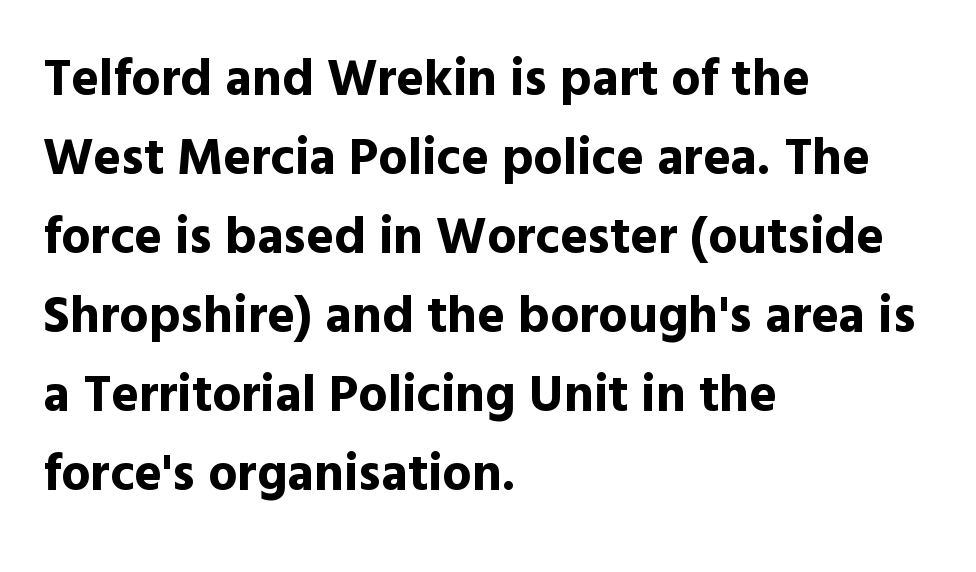
The image shows 52 px bold sans-serif type, upright; set left-aligned, normal line spacing (1.52x), normal letter spacing, not underlined; a medium x-height.
